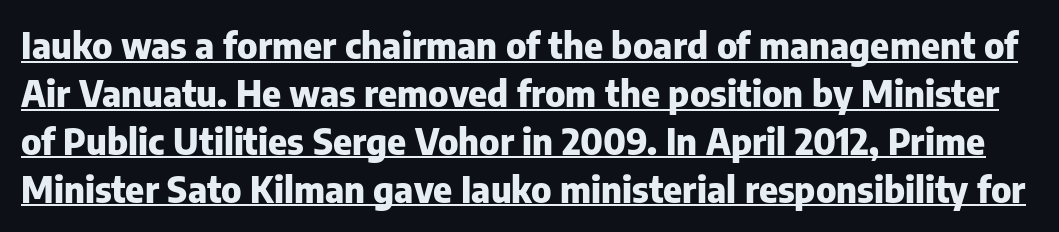
The image shows 36 px heavy sans-serif type, upright; set normal line spacing (1.33x), normal letter spacing, underlined; low stroke contrast and a medium x-height.
